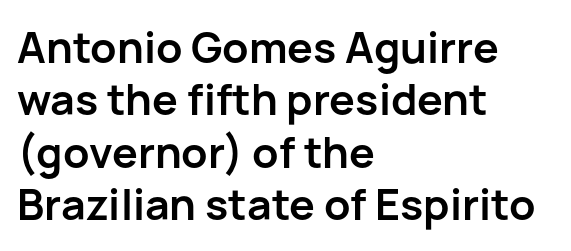
Q: Is the text bold? A: Yes.
Q: Is the text italic (slanted)? A: No, it is upright.
Q: Is the typeface a serif or a sans-serif typeface? A: Sans-serif.
Q: Is the text underlined? A: No.
Q: How is the paragraph aligned? A: Left-aligned.
Q: Is the spacing between letters normal or unusually wide? A: Normal.
Q: Width (condensed, normal, or wide)? A: Normal.
Q: Stroke contrast? A: Low.
Q: x-height? A: Medium.
Q: Monospaced? A: No.
